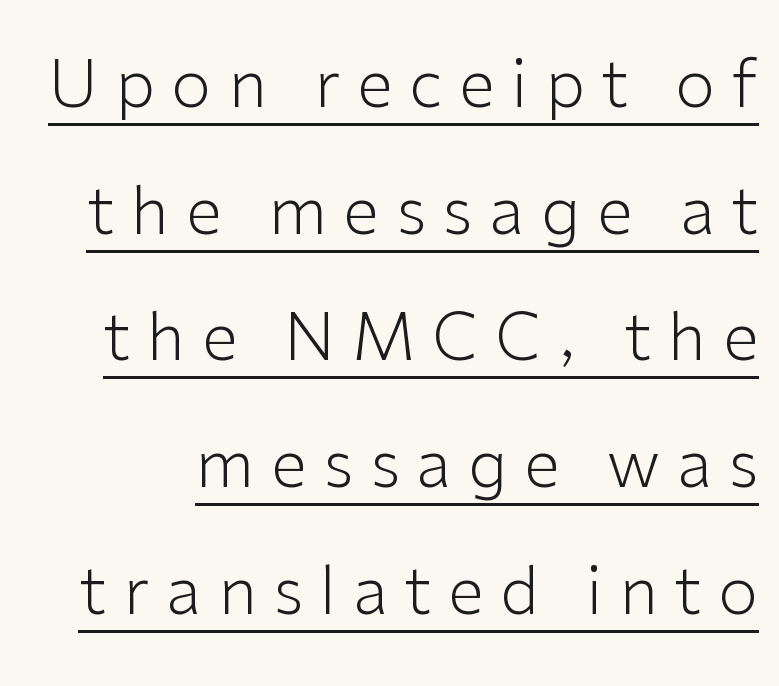
Characters follow at a spacing far wider than the type designer built in. Looks like regular typesetting: each glyph gets only the width it needs. Is there any slant? The stems are plumb. The lettering is marked with a stroke running underneath it.
